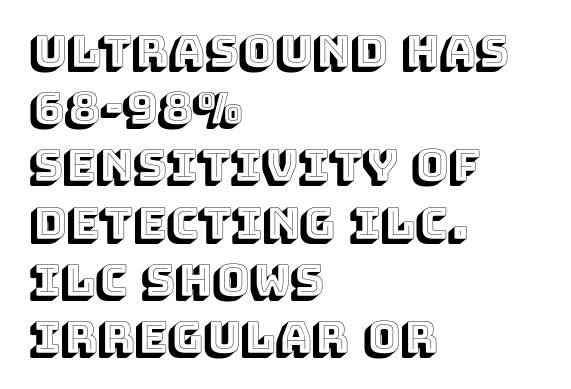
Q: Is the text italic (slanted)? A: No, it is upright.
Q: Is the text underlined? A: No.
Q: How is the paragraph aligned? A: Left-aligned.
Q: Is the spacing between letters normal or unusually wide? A: Normal.
Q: Is the spacing between lines tight, normal or loose? A: Normal.
Q: Width (condensed, normal, or wide)? A: Normal.
Q: x-height? A: Large.
Q: Monospaced? A: No.
